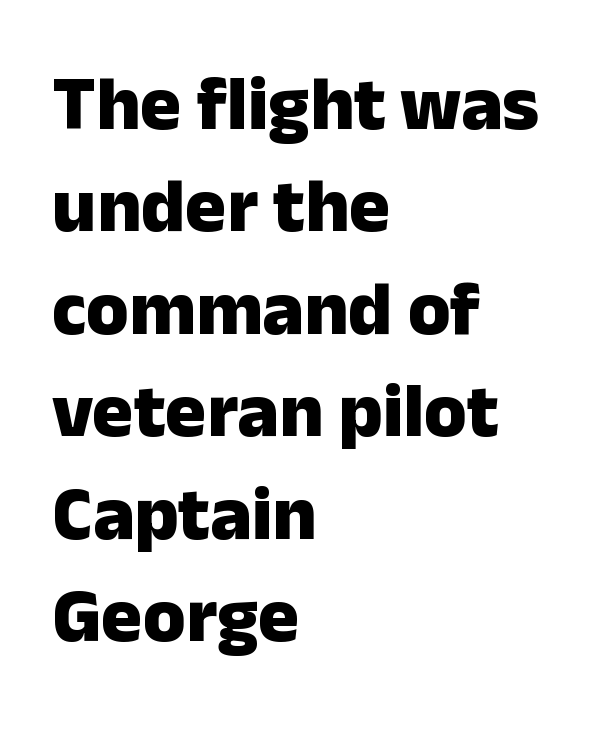
Q: Is the text bold? A: Yes.
Q: Is the text italic (slanted)? A: No, it is upright.
Q: Is the typeface a serif or a sans-serif typeface? A: Sans-serif.
Q: Is the text underlined? A: No.
Q: How is the paragraph aligned? A: Left-aligned.
Q: Is the spacing between letters normal or unusually wide? A: Normal.
Q: Is the spacing between lines tight, normal or loose? A: Normal.
Q: Width (condensed, normal, or wide)? A: Normal.
Q: Stroke contrast? A: Low.
Q: x-height? A: Medium.
Q: Monospaced? A: No.
